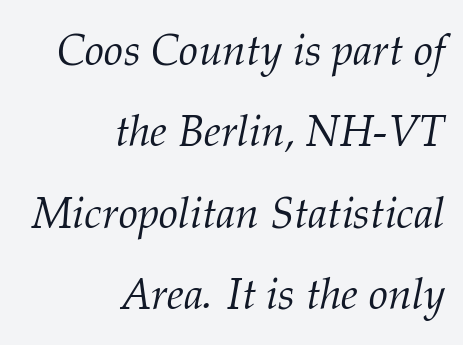
Q: Is the text bold? A: No.
Q: Is the text italic (slanted)? A: Yes, it leans right by about 12 degrees.
Q: Is the typeface a serif or a sans-serif typeface? A: Serif.
Q: Is the text underlined? A: No.
Q: How is the paragraph aligned? A: Right-aligned.
Q: Is the spacing between letters normal or unusually wide? A: Normal.
Q: Width (condensed, normal, or wide)? A: Normal.
Q: Stroke contrast? A: Medium.
Q: x-height? A: Medium.
Q: Monospaced? A: No.
